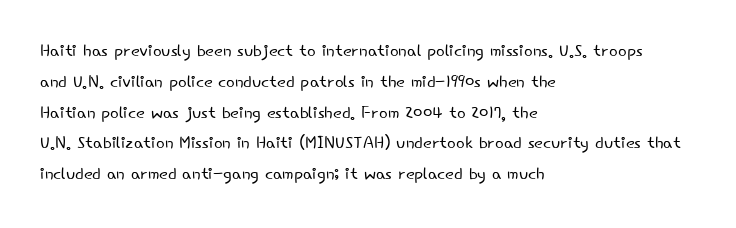
The image shows 23 px text type, upright; set left-aligned, normal line spacing (1.34x), normal letter spacing, not underlined.
